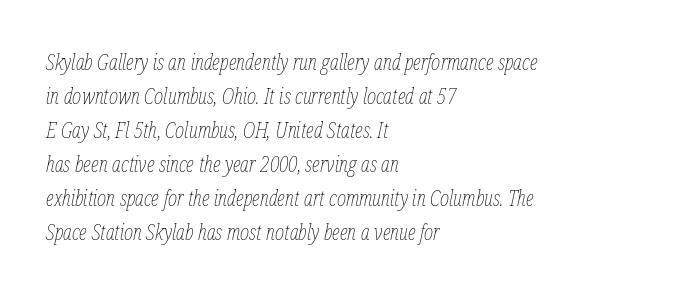
{"italic": "yes", "lean": "right", "slant_degrees": 12, "bold": "no", "underline": "no", "align": "left", "line_spacing": "normal", "line_spacing_ratio": 1.55, "letter_spacing": "normal", "letter_spacing_em": 0.0, "glyph_px": 22}
